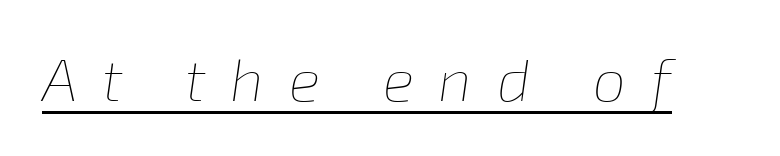
The image shows 59 px thin type, italic (leaning right); set unusually wide letter spacing (+0.42 em), underlined; low stroke contrast and a medium x-height.
